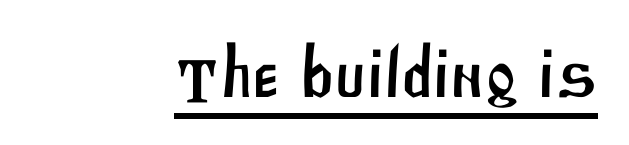
The image shows 72 px sans-serif type; set right-aligned, normal letter spacing, underlined; medium stroke contrast and a large x-height.
